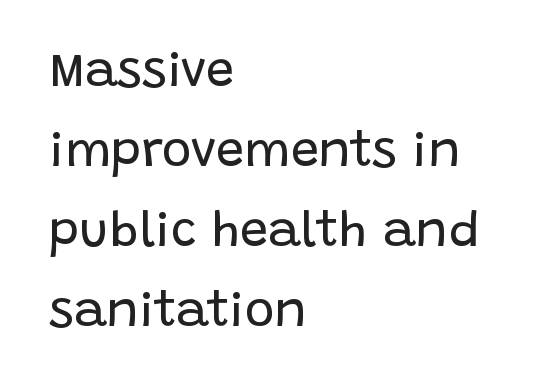
Q: Is the text bold? A: No.
Q: Is the text italic (slanted)? A: No, it is upright.
Q: Is the typeface a serif or a sans-serif typeface? A: Sans-serif.
Q: Is the text underlined? A: No.
Q: How is the paragraph aligned? A: Left-aligned.
Q: Is the spacing between letters normal or unusually wide? A: Normal.
Q: Is the spacing between lines tight, normal or loose? A: Normal.
Q: Width (condensed, normal, or wide)? A: Normal.
Q: Stroke contrast? A: Low.
Q: x-height? A: Large.
Q: Monospaced? A: No.
